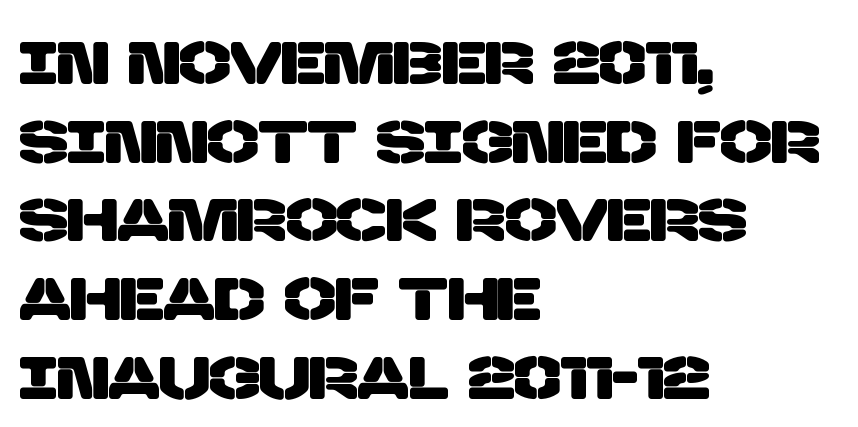
The image shows 61 px sans-serif type; set left-aligned, normal line spacing (1.29x), normal letter spacing, not underlined; low stroke contrast and a large x-height.
